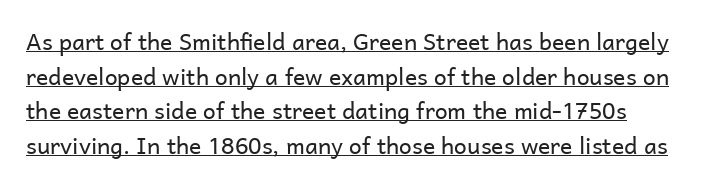
{"italic": "no", "bold": "no", "underline": "yes", "line_spacing": "normal", "line_spacing_ratio": 1.51, "letter_spacing": "normal", "letter_spacing_em": 0.0, "glyph_px": 23}
